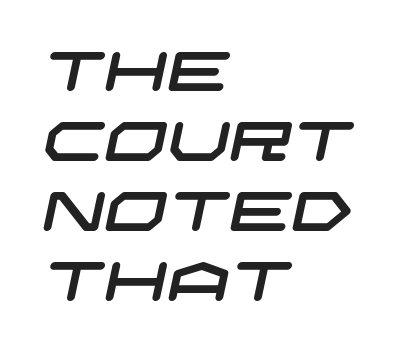
The image shows 55 px wide sans-serif type; set left-aligned, normal line spacing (1.27x), normal letter spacing, not underlined; low stroke contrast and a large x-height.
